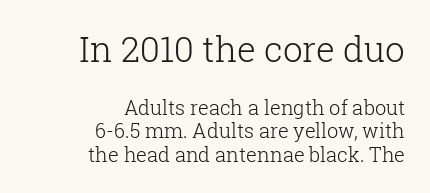
The image shows 35 px light serif type, upright; set right-aligned, line spacing 1.17x, normal letter spacing, not underlined; the first (top) block is 1.75x larger; low stroke contrast and a medium x-height.
